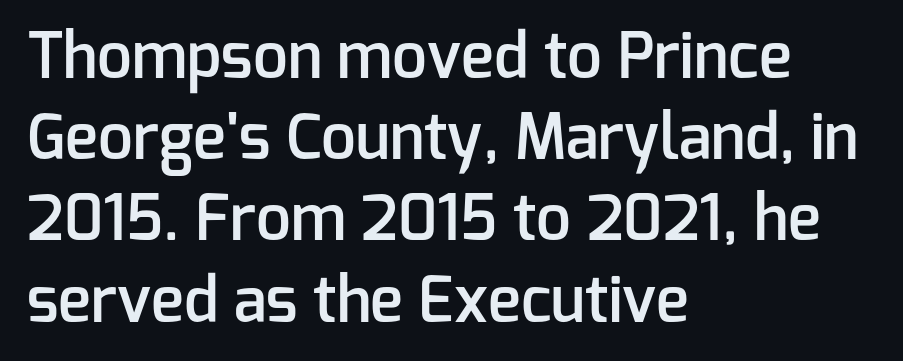
The image shows 62 px semibold sans-serif type, upright; set left-aligned, normal line spacing (1.31x), normal letter spacing, not underlined; low stroke contrast and a medium x-height.
